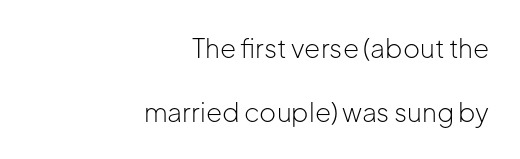
{"italic": "no", "bold": "no", "underline": "no", "align": "right", "line_spacing": "loose", "line_spacing_ratio": 2.46, "letter_spacing": "normal", "letter_spacing_em": 0.0, "glyph_px": 26}
